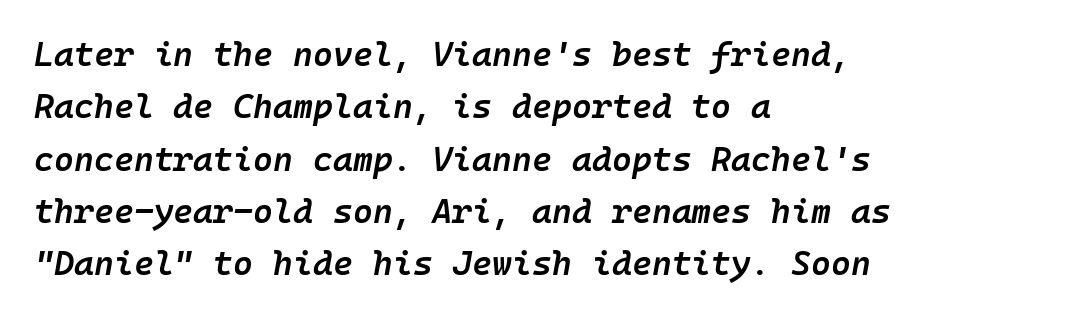
The image shows 34 px semibold type, italic (leaning right); set left-aligned, normal line spacing (1.54x), normal letter spacing, not underlined; low stroke contrast and a medium x-height.
